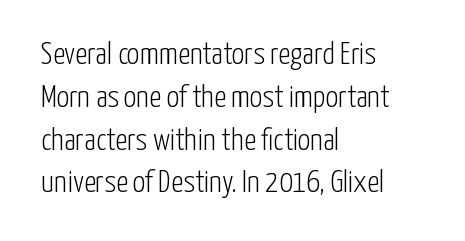
The image shows 31 px light, condensed sans-serif type, upright; set left-aligned, normal line spacing (1.38x), normal letter spacing, not underlined; low stroke contrast and a medium x-height.
